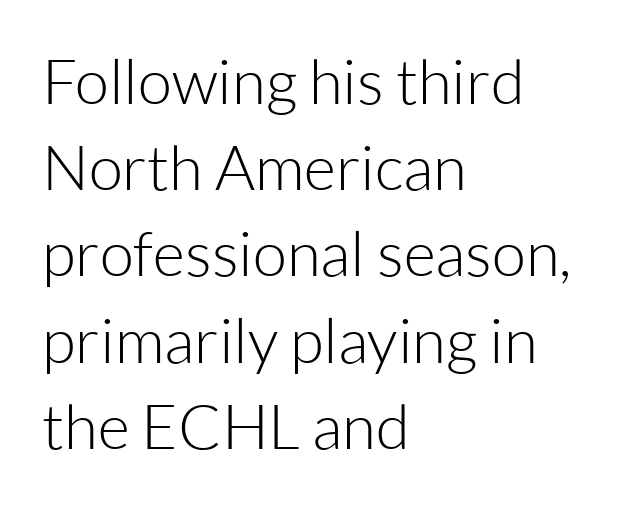
{"serif": "no", "italic": "no", "bold": "no", "weight": "light", "width": "normal", "stroke_contrast": "low", "x_height": "medium", "monospaced": "no", "underline": "no", "align": "left", "line_spacing": "normal", "line_spacing_ratio": 1.39, "letter_spacing": "normal", "letter_spacing_em": 0.0, "glyph_px": 62}
